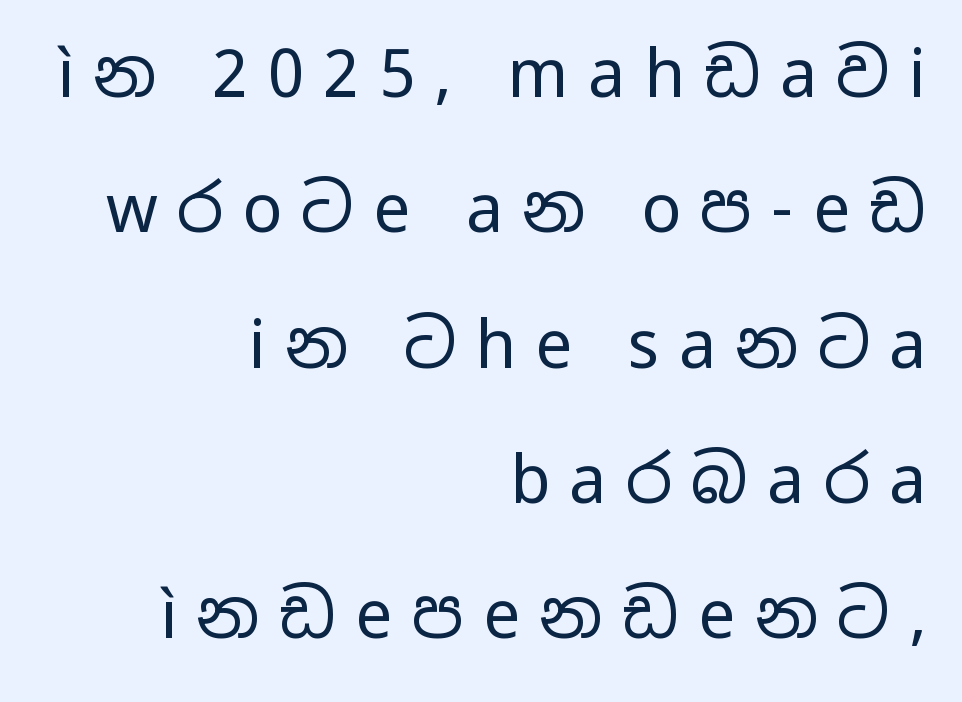
Observe the absence of serifs on each vertical stroke in this sample. A clean baseline with only descenders dipping below it. The strokes carry an ordinary text weight at most. The rendering uses natural spacing where letterforms have individual widths.
